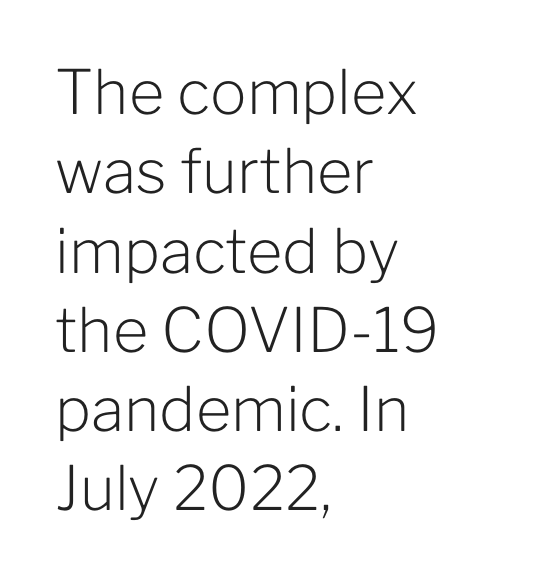
The image shows 61 px light sans-serif type, upright; set left-aligned, normal line spacing (1.3x), normal letter spacing, not underlined; low stroke contrast and a medium x-height.
